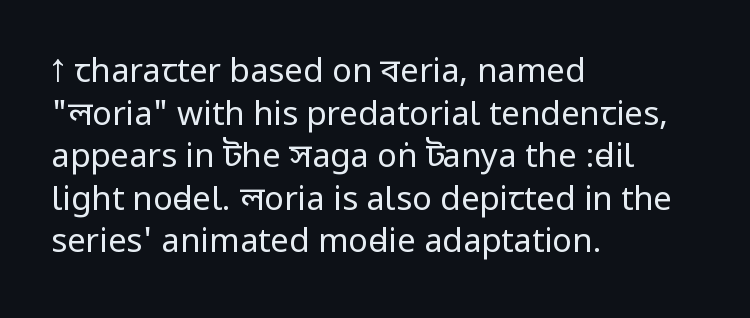
{"serif": "no", "italic": "no", "bold": "no", "weight": "regular", "width": "condensed", "stroke_contrast": "low", "underline": "no", "align": "left", "line_spacing": "normal", "line_spacing_ratio": 1.29, "letter_spacing": "normal", "letter_spacing_em": 0.0, "glyph_px": 33}
